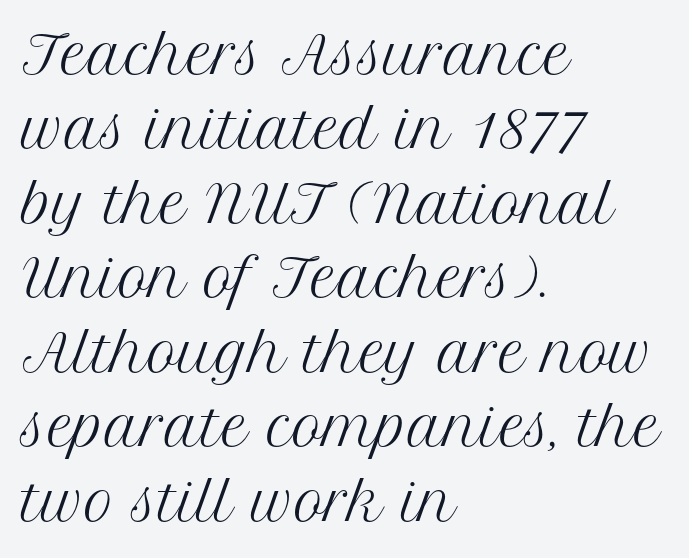
The image shows 51 px regular-weight serif type; set left-aligned, normal line spacing (1.46x), normal letter spacing, not underlined; medium stroke contrast and a medium x-height.
